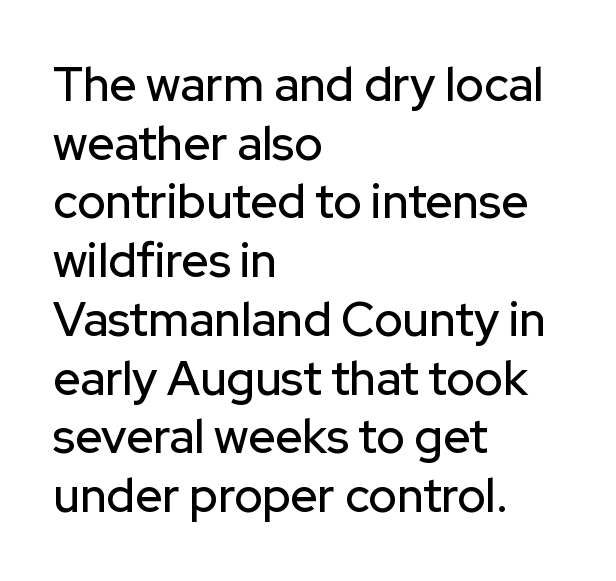
Every row of glyphs begins at an identical x-position on the left. Classification — sans serif. The letters advance in unequal steps, a hallmark of proportional type. A normal amount of white space separates one row of letters from the next. No word sits above an underline. Characters follow at the spacing the type designer built in.
